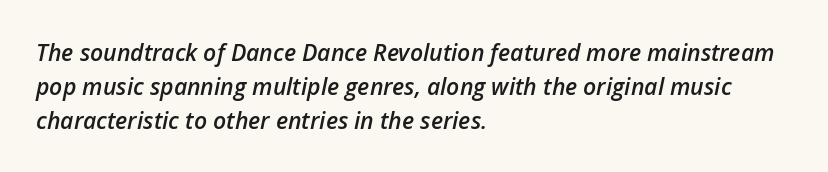
{"italic": "yes", "lean": "right", "slant_degrees": 12, "bold": "semi", "underline": "no", "align": "left", "line_spacing": "normal", "line_spacing_ratio": 1.47, "letter_spacing": "normal", "letter_spacing_em": 0.0, "glyph_px": 23}
